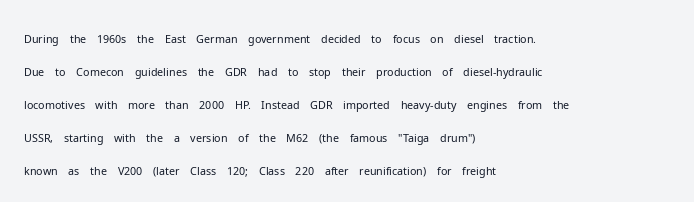
{"italic": "no", "bold": "no", "underline": "no", "align": "left", "line_spacing": "normal", "line_spacing_ratio": 1.5, "letter_spacing": "normal", "letter_spacing_em": 0.0, "glyph_px": 22}
